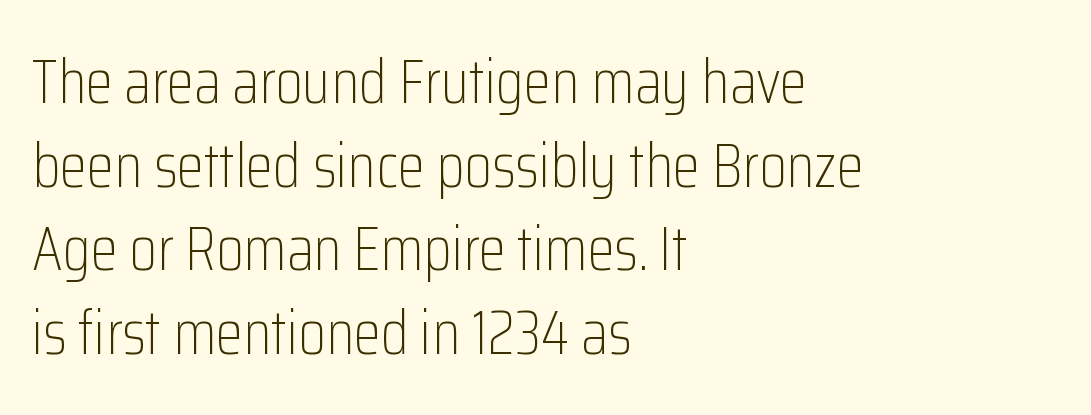
{"serif": "no", "italic": "no", "bold": "no", "weight": "light", "width": "condensed", "stroke_contrast": "low", "x_height": "medium", "monospaced": "no", "underline": "no", "align": "left", "line_spacing": "normal", "line_spacing_ratio": 1.35, "letter_spacing": "normal", "letter_spacing_em": 0.0, "glyph_px": 62}
